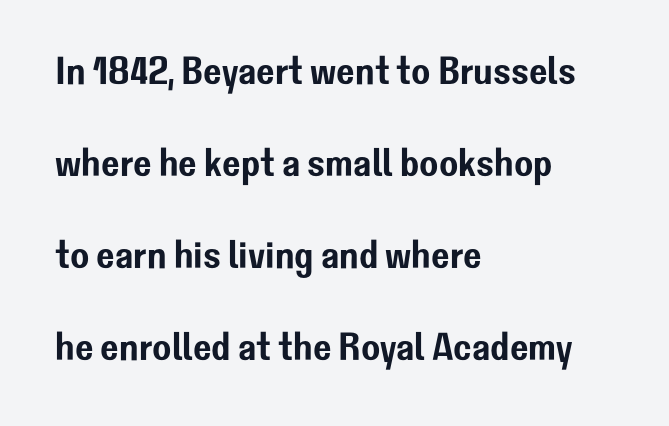
The image shows 39 px sans-serif type, upright; set left-aligned, loose line spacing (2.36x), normal letter spacing, not underlined; low stroke contrast and a medium x-height.
